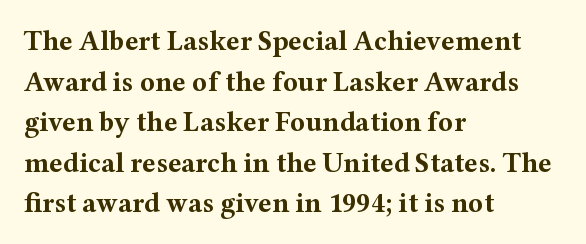
The space directly below the letters is spotless. Caption: bold face, heavy strokes. Default kerning and tracking; the words read as compact shapes. The space between consecutive lines is moderate.
